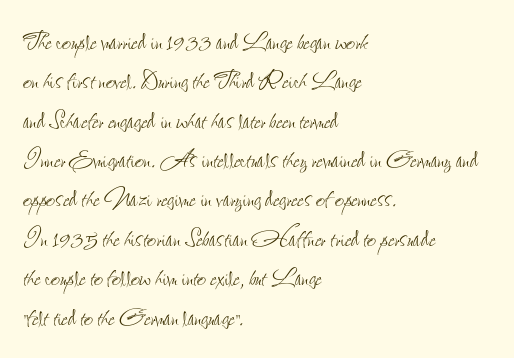
{"bold": "no", "weight": "thin", "width": "condensed", "stroke_contrast": "low", "x_height": "small", "monospaced": "no", "underline": "no", "align": "left", "line_spacing_ratio": 1.23, "letter_spacing": "normal", "letter_spacing_em": 0.0, "glyph_px": 32}
